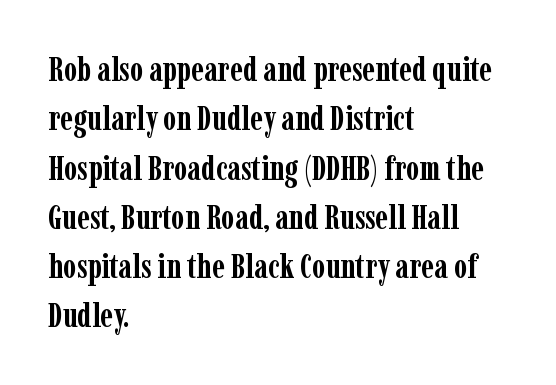
Q: Is the text bold? A: Yes.
Q: Is the text italic (slanted)? A: No, it is upright.
Q: Is the typeface a serif or a sans-serif typeface? A: Serif.
Q: Is the text underlined? A: No.
Q: How is the paragraph aligned? A: Left-aligned.
Q: Is the spacing between letters normal or unusually wide? A: Normal.
Q: Is the spacing between lines tight, normal or loose? A: Normal.
Q: Width (condensed, normal, or wide)? A: Condensed.
Q: Stroke contrast? A: Low.
Q: x-height? A: Medium.
Q: Monospaced? A: No.
